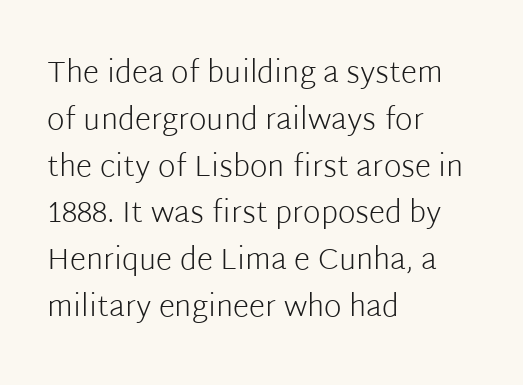
The image shows 30 px light sans-serif type, upright; set left-aligned, normal line spacing (1.56x), normal letter spacing, not underlined; low stroke contrast and a medium x-height.
